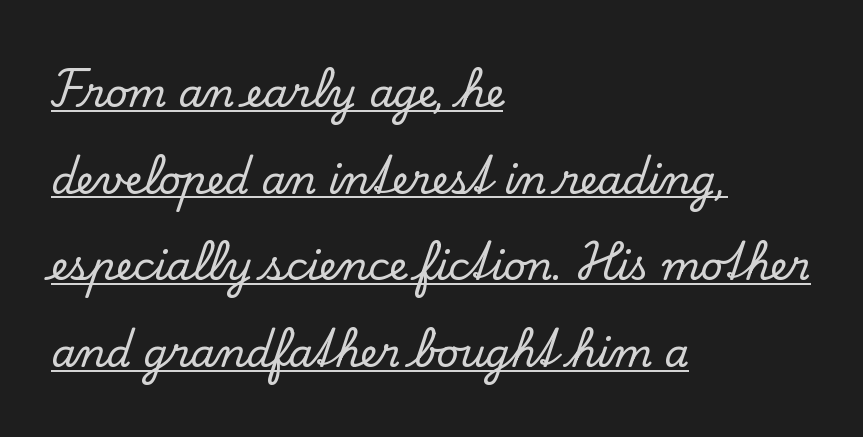
Between one letter and the next there's only the usual sliver of space. Observe the serifs anchoring each vertical stroke in this sample. Underlining? Definitely there. Layout note: lines flush left. Note the varied advance widths — an 'i' is clearly narrower than an 'm'.
